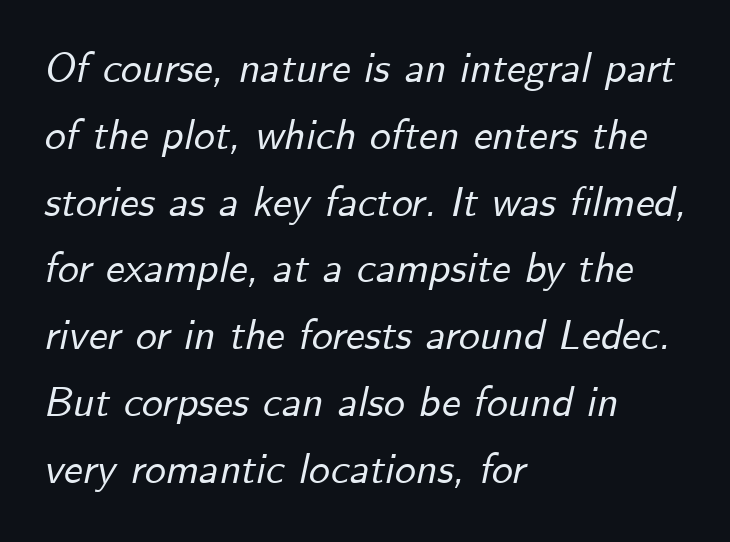
The image shows 42 px text type, italic (leaning right); set left-aligned, normal line spacing (1.59x), normal letter spacing, not underlined; low stroke contrast and a small x-height.
